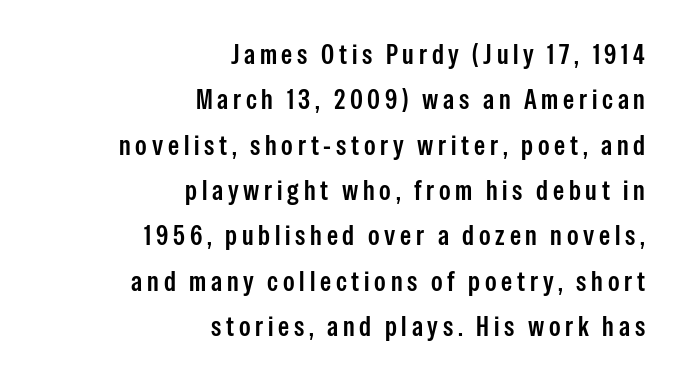
A semibold gives these letters moderate extra thickness, short of bold. The space between consecutive lines is moderate. Check the space under the baseline: it is left empty. It's the straight-up-and-down kind of type.
